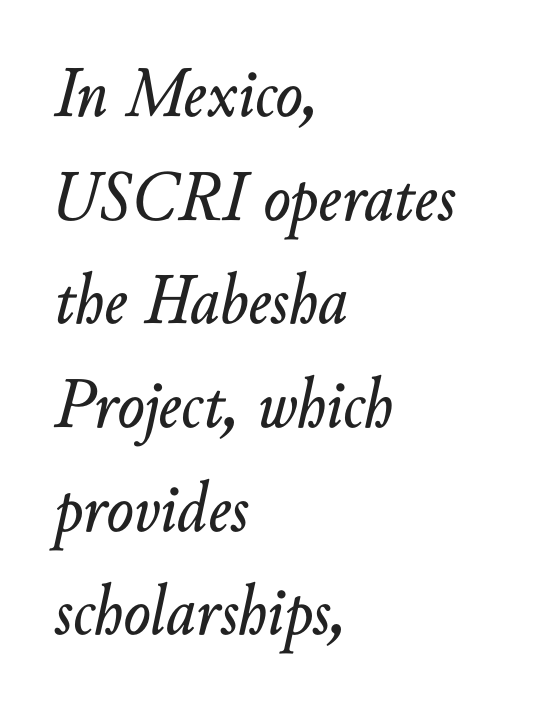
The image shows 72 px text type, italic (leaning right); set left-aligned, normal line spacing (1.44x), normal letter spacing, not underlined; low stroke contrast and a small x-height.
